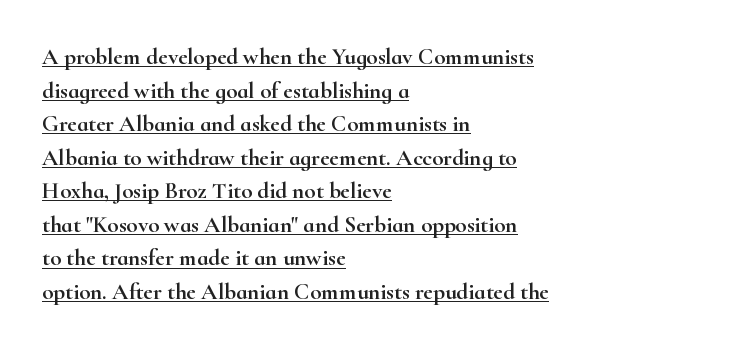
The image shows 23 px text type, upright; set left-aligned, normal line spacing (1.46x), normal letter spacing, underlined.
